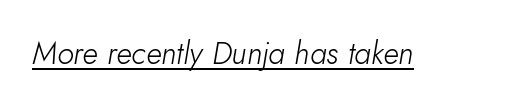
{"italic": "yes", "lean": "right", "slant_degrees": 10, "bold": "no", "weight": "light", "width": "normal", "stroke_contrast": "low", "x_height": "small", "monospaced": "no", "underline": "yes", "letter_spacing": "normal", "letter_spacing_em": 0.0, "glyph_px": 31}
